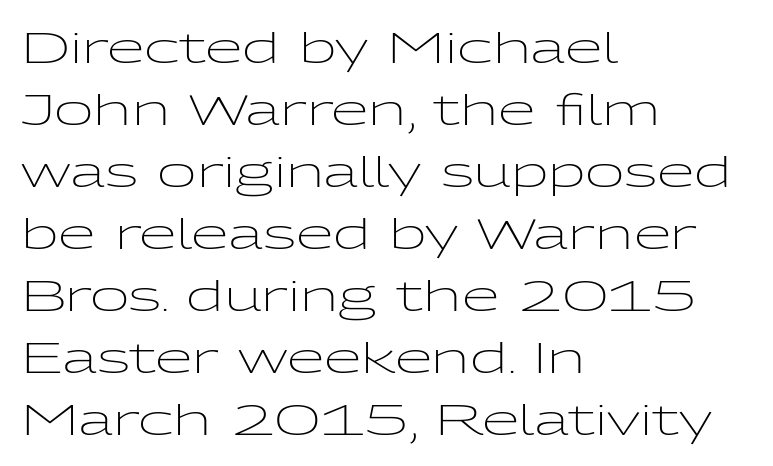
The image shows 43 px light, wide sans-serif type, upright; set left-aligned, normal line spacing (1.44x), normal letter spacing, not underlined; low stroke contrast and a medium x-height.
